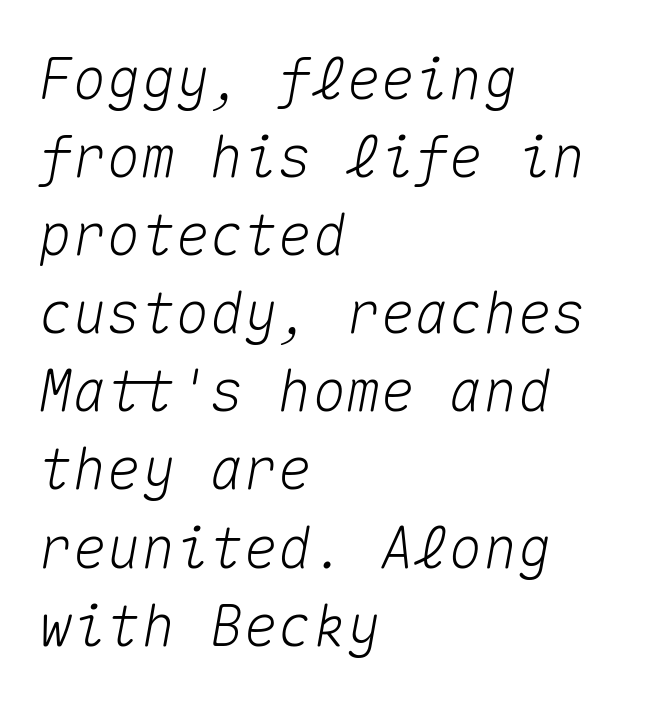
The image shows 57 px text type, italic (leaning right), monospaced; set left-aligned, normal line spacing (1.37x), normal letter spacing, not underlined; medium stroke contrast and a medium x-height.
